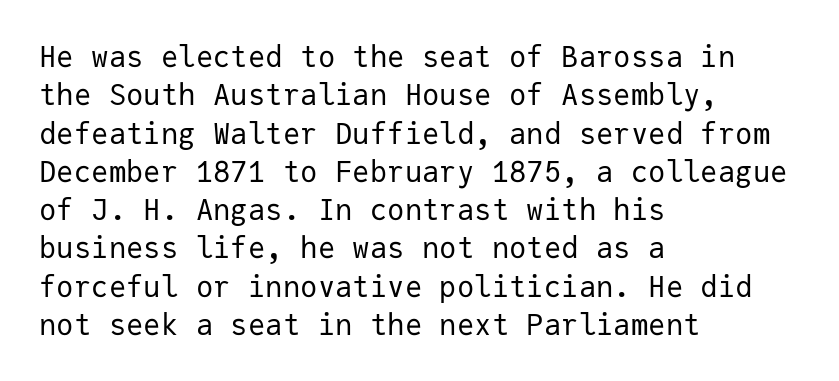
{"serif": "no", "italic": "no", "bold": "no", "weight": "regular", "width": "normal", "stroke_contrast": "low", "x_height": "medium", "monospaced": "yes", "underline": "no", "align": "left", "line_spacing": "normal", "line_spacing_ratio": 1.32, "letter_spacing": "normal", "letter_spacing_em": 0.0, "glyph_px": 29}
